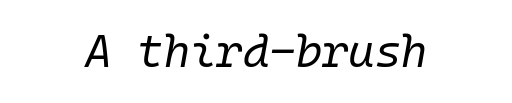
One-word summary of the alignment: center. Between one letter and the next there's only the usual sliver of space. Caption: face not bold, strokes unweighted. An italicized treatment has been applied to the whole sample.
